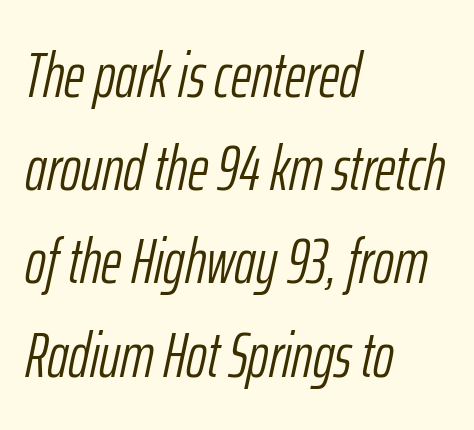
The image shows 63 px light, condensed type, italic (leaning right); set left-aligned, normal line spacing (1.48x), normal letter spacing, not underlined; low stroke contrast and a medium x-height.
